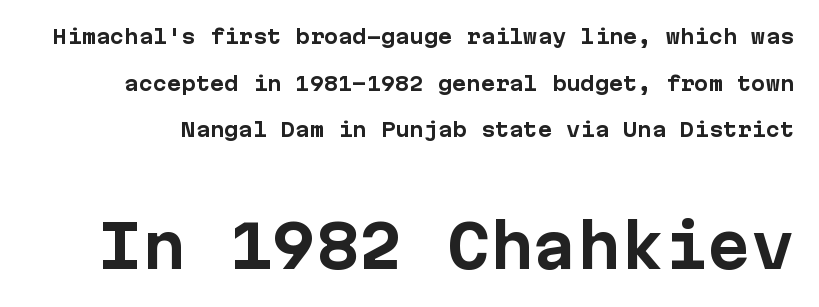
The image shows 58 px bold sans-serif type, upright; set loose line spacing (2.45x), normal letter spacing, not underlined; the second (bottom) block is 3.05x larger; low stroke contrast and a medium x-height.
